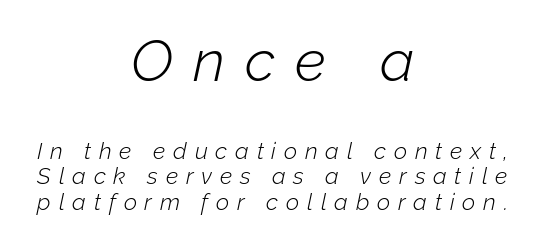
Q: Is the text bold? A: No.
Q: Is the text italic (slanted)? A: Yes, it leans right by about 12 degrees.
Q: Is the text underlined? A: No.
Q: How is the paragraph aligned? A: Centered.
Q: Is the spacing between letters normal or unusually wide? A: Unusually wide.
Q: Is the spacing between lines tight, normal or loose? A: Tight.
Q: Which block of text is set in a larger size, the first (top) or the second (bottom)? A: The first (top) one.
Q: Width (condensed, normal, or wide)? A: Normal.
Q: Stroke contrast? A: Low.
Q: x-height? A: Medium.
Q: Monospaced? A: No.
